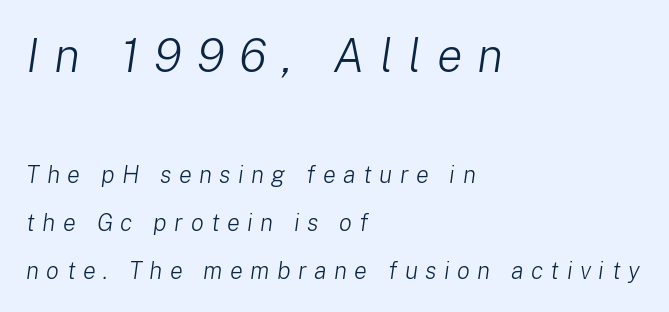
{"italic": "yes", "lean": "right", "slant_degrees": 8, "bold": "no", "weight": "light", "width": "normal", "stroke_contrast": "low", "x_height": "medium", "monospaced": "no", "underline": "no", "align": "left", "line_spacing": "loose", "line_spacing_ratio": 2.0, "letter_spacing": "wide", "letter_spacing_em": 0.31, "larger_block": "first", "size_ratio": 2.0, "glyph_px": 48}
